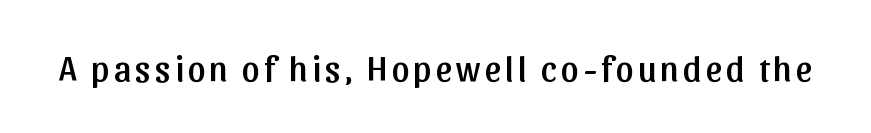
{"serif": "no", "italic": "no", "width": "normal", "stroke_contrast": "low", "x_height": "medium", "monospaced": "no", "underline": "no", "glyph_px": 35}
